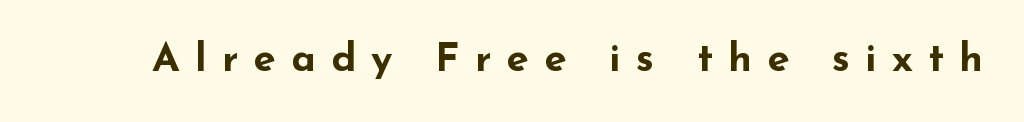
The image shows 40 px bold, wide sans-serif type, upright; set unusually wide letter spacing (+0.38 em), not underlined; low stroke contrast and a small x-height.
